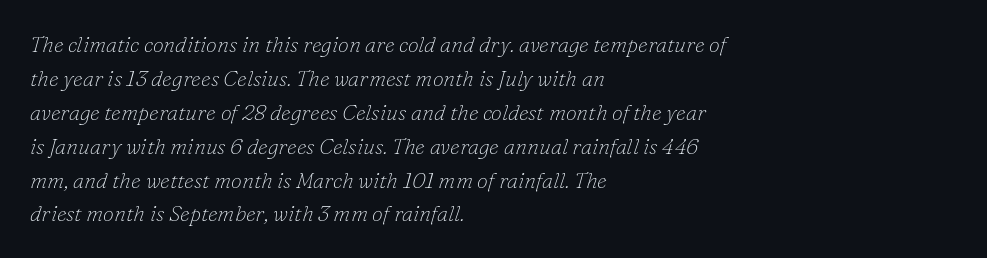
Characters are canted at an angle relative to the baseline's perpendicular. A typesetter would call this zero additional tracking. The string is rendered with underlining switched off. Stem width sits at or under what a default text font uses. These lines are set flush left with a ragged right edge.
